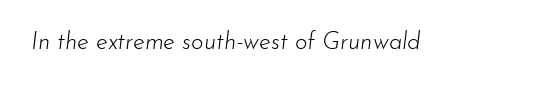
The image shows 24 px text type, italic (leaning right); set normal letter spacing, not underlined.
